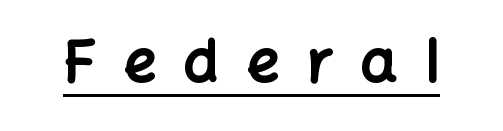
Q: Is the text bold? A: Yes.
Q: Is the text italic (slanted)? A: No, it is upright.
Q: Is the typeface a serif or a sans-serif typeface? A: Sans-serif.
Q: Is the text underlined? A: Yes.
Q: Is the spacing between letters normal or unusually wide? A: Unusually wide.
Q: Width (condensed, normal, or wide)? A: Normal.
Q: Stroke contrast? A: Low.
Q: x-height? A: Medium.
Q: Monospaced? A: No.
